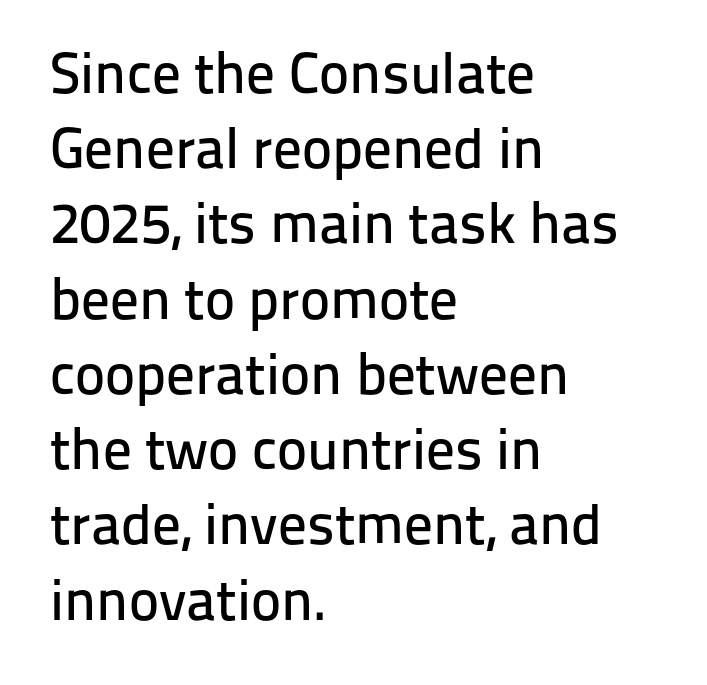
Q: Is the text italic (slanted)? A: No, it is upright.
Q: Is the typeface a serif or a sans-serif typeface? A: Sans-serif.
Q: Is the text underlined? A: No.
Q: How is the paragraph aligned? A: Left-aligned.
Q: Is the spacing between letters normal or unusually wide? A: Normal.
Q: Is the spacing between lines tight, normal or loose? A: Normal.
Q: Width (condensed, normal, or wide)? A: Normal.
Q: Stroke contrast? A: Low.
Q: x-height? A: Medium.
Q: Monospaced? A: No.
